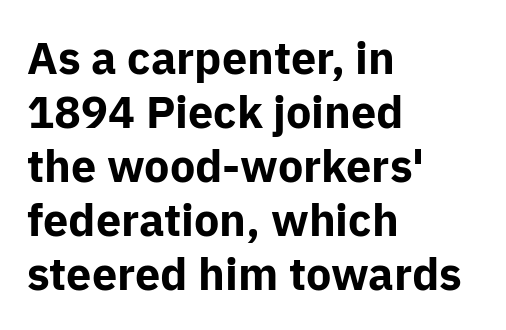
Plenty of ink on the page — the face is bold. Anything drawn beneath the words? Only blank space. Is this a fixed-width face? No — the glyphs have proportional, varying widths. Where is the straight margin? On the left. You can tell from the bare stems that sans-serif type was used.
